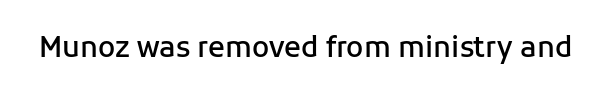
Q: Is the text bold? A: Semi-bold.
Q: Is the text italic (slanted)? A: No, it is upright.
Q: Is the typeface a serif or a sans-serif typeface? A: Sans-serif.
Q: Is the text underlined? A: No.
Q: Is the spacing between letters normal or unusually wide? A: Normal.
Q: Width (condensed, normal, or wide)? A: Normal.
Q: Stroke contrast? A: Low.
Q: x-height? A: Medium.
Q: Monospaced? A: No.
